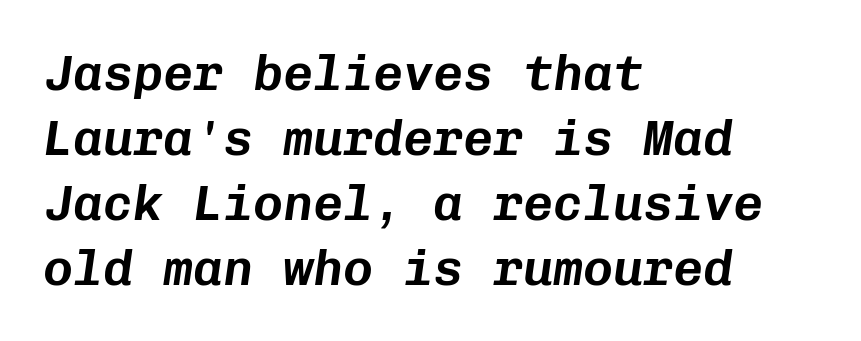
{"italic": "yes", "lean": "right", "slant_degrees": 8, "width": "normal", "stroke_contrast": "low", "x_height": "medium", "monospaced": "yes", "underline": "no", "align": "left", "line_spacing": "normal", "line_spacing_ratio": 1.3, "letter_spacing": "normal", "letter_spacing_em": 0.0, "glyph_px": 50}
